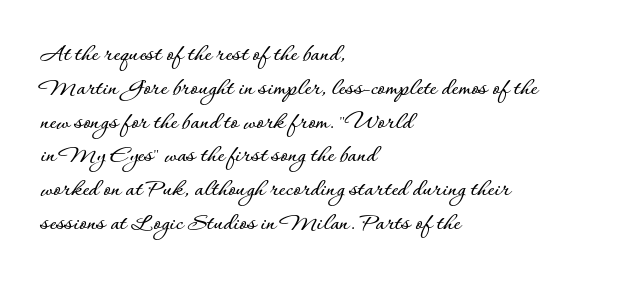
{"underline": "no", "align": "left", "line_spacing": "normal", "line_spacing_ratio": 1.3, "letter_spacing": "normal", "letter_spacing_em": 0.0, "glyph_px": 26}
